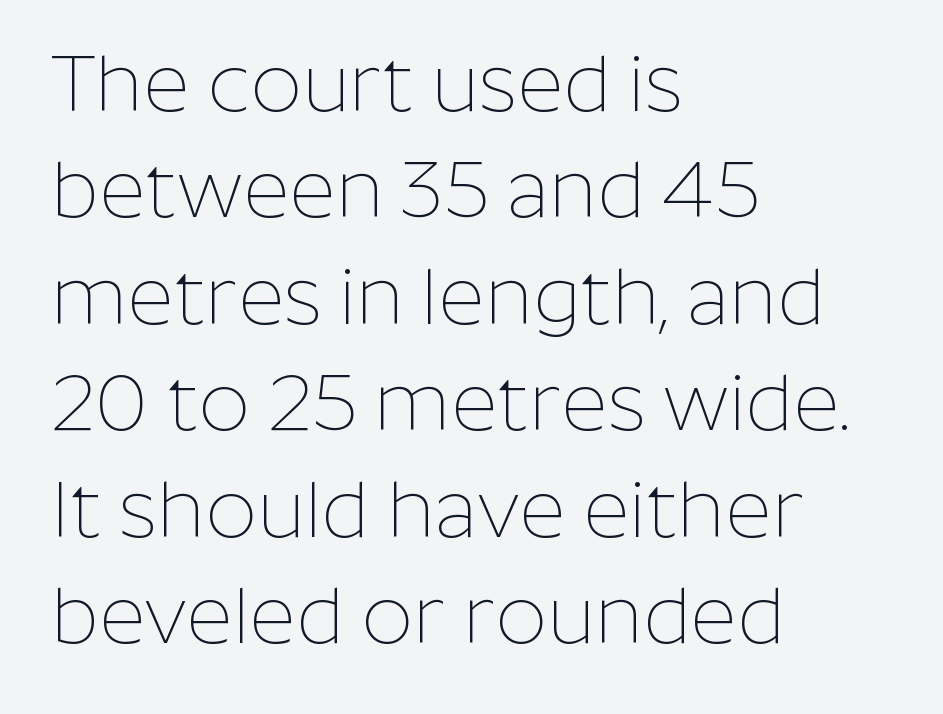
The image shows 80 px thin sans-serif type, upright; set left-aligned, normal line spacing (1.33x), normal letter spacing, not underlined; low stroke contrast and a medium x-height.
